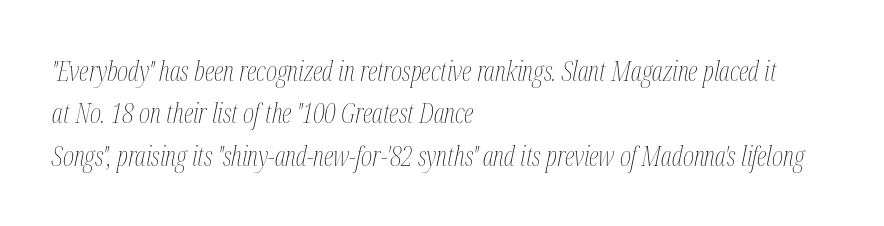
{"italic": "yes", "lean": "right", "slant_degrees": 12, "bold": "no", "underline": "no", "align": "left", "line_spacing": "normal", "line_spacing_ratio": 1.57, "letter_spacing": "normal", "letter_spacing_em": 0.0, "glyph_px": 27}
